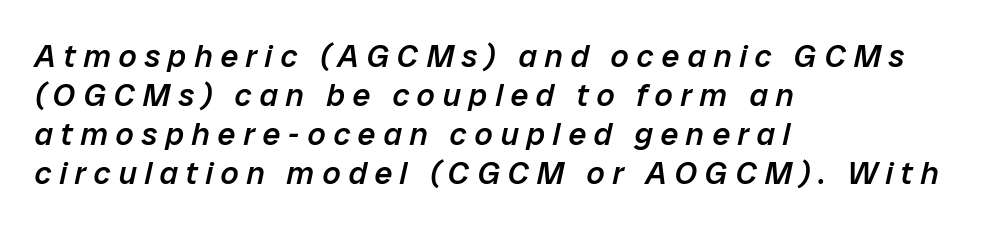
{"italic": "yes", "lean": "right", "slant_degrees": 12, "bold": "semi", "weight": "semibold", "width": "normal", "stroke_contrast": "low", "x_height": "medium", "monospaced": "no", "underline": "no", "align": "left", "line_spacing_ratio": 1.22, "letter_spacing": "wide", "letter_spacing_em": 0.24, "glyph_px": 32}
